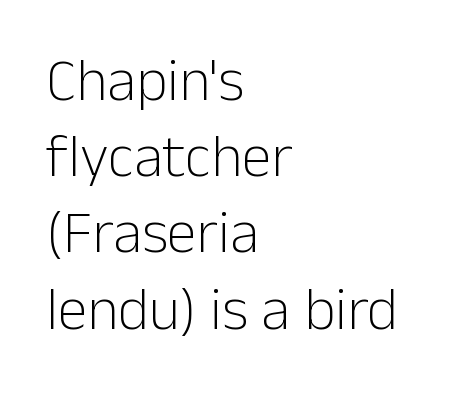
The letterforms sit shoulder to shoulder at normal distance. Regular leading. Ordinary non-slanted type is in use. Horizontal alignment here is leftward, the default for most running prose.
